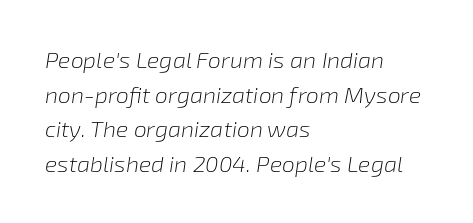
Q: Is the text bold? A: No.
Q: Is the text italic (slanted)? A: Yes, it leans right by about 8 degrees.
Q: Is the text underlined? A: No.
Q: How is the paragraph aligned? A: Left-aligned.
Q: Is the spacing between letters normal or unusually wide? A: Normal.
Q: Is the spacing between lines tight, normal or loose? A: Normal.
